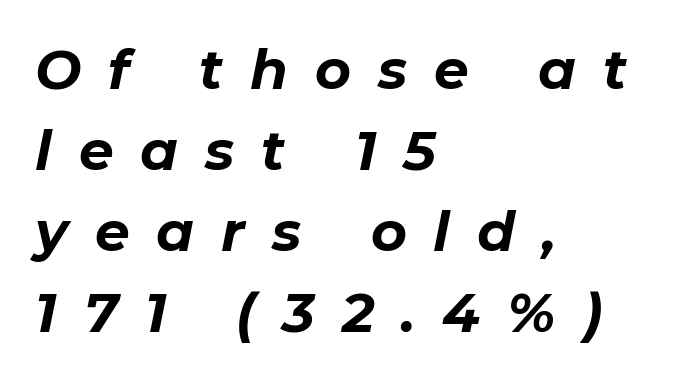
The image shows 55 px bold type, italic (leaning right); set left-aligned, normal line spacing (1.47x), unusually wide letter spacing (+0.49 em), not underlined; low stroke contrast and a medium x-height.
